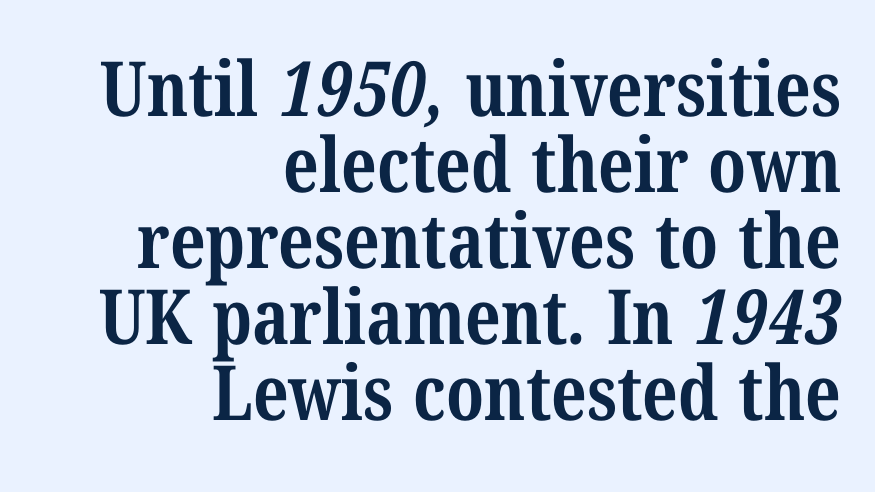
{"serif": "yes", "bold": "yes", "weight": "bold", "width": "condensed", "stroke_contrast": "medium", "x_height": "medium", "monospaced": "no", "underline": "no", "align": "right", "line_spacing": "tight", "line_spacing_ratio": 1.0, "letter_spacing": "normal", "letter_spacing_em": 0.0, "glyph_px": 76}
